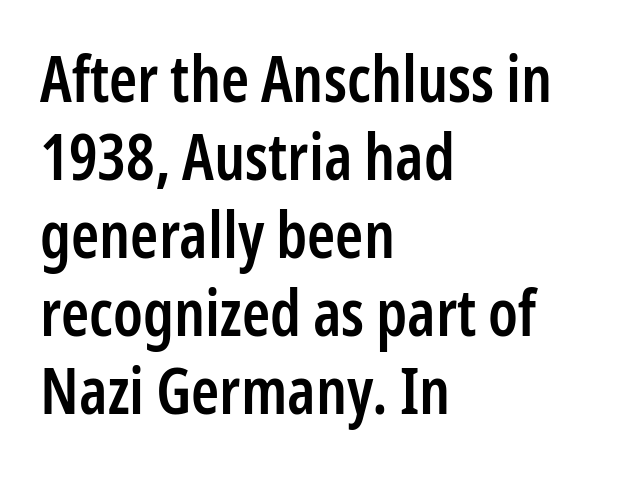
The image shows 64 px semibold, condensed sans-serif type, upright; set left-aligned, line spacing 1.22x, normal letter spacing, not underlined; low stroke contrast and a medium x-height.
